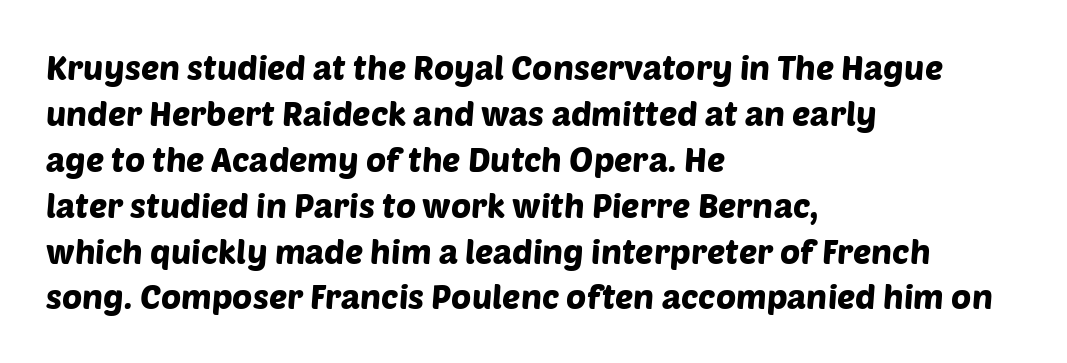
{"serif": "no", "width": "normal", "stroke_contrast": "low", "x_height": "large", "monospaced": "no", "underline": "no", "align": "left", "line_spacing": "normal", "line_spacing_ratio": 1.35, "letter_spacing": "normal", "letter_spacing_em": 0.0, "glyph_px": 34}
